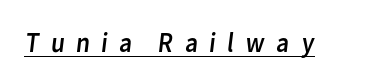
Q: Is the text bold? A: No.
Q: Is the typeface a serif or a sans-serif typeface? A: Sans-serif.
Q: Is the text underlined? A: Yes.
Q: Is the spacing between letters normal or unusually wide? A: Unusually wide.
Q: Width (condensed, normal, or wide)? A: Normal.
Q: Stroke contrast? A: Low.
Q: x-height? A: Medium.
Q: Monospaced? A: No.
